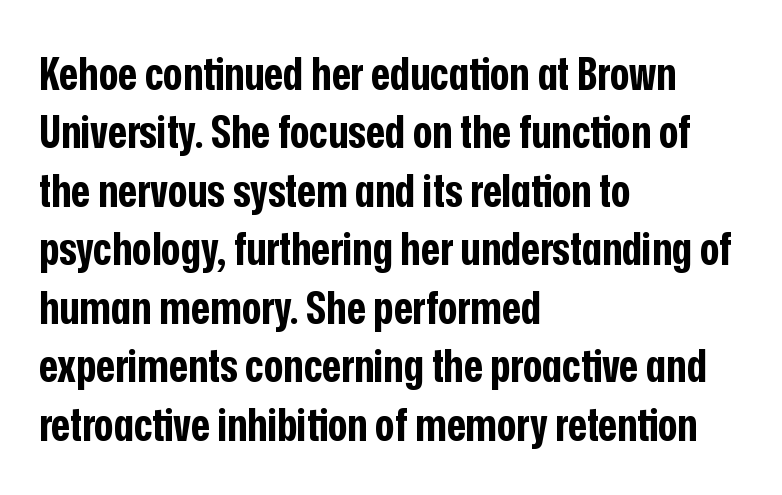
The lines in this sample share a left origin and differ only in where they stop. It's the straight-up-and-down kind of type. Serifs: no, the terminals of the letterforms are clean. The letters advance in unequal steps, a hallmark of proportional type. Caption: bold face, heavy strokes. The type is set solid horizontally, with unmodified tracking.
